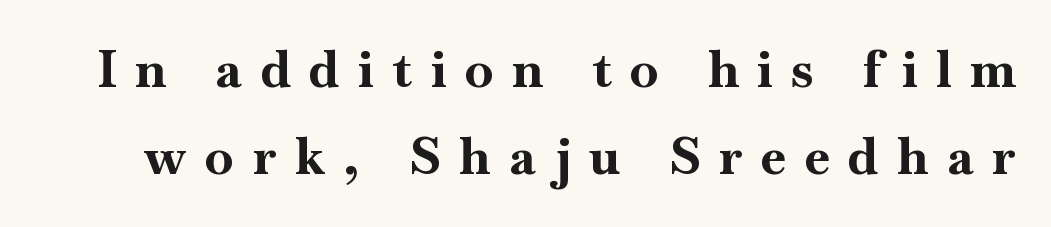
Here the designer chose a conventional face with non-uniform glyph widths. The space beneath each line is pristine and unruled. Designer's note — italics off, roman on. The text was rendered using a seriffed face with decorative stroke endings. Notice how thick the strokes are: this is what a full bold looks like. A typesetter would call this heavily tracked-out type.
